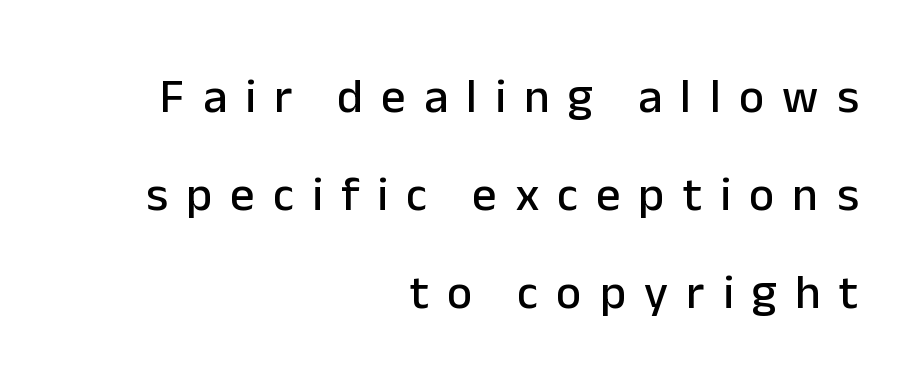
Q: Is the text italic (slanted)? A: No, it is upright.
Q: Is the typeface a serif or a sans-serif typeface? A: Sans-serif.
Q: Is the text underlined? A: No.
Q: How is the paragraph aligned? A: Right-aligned.
Q: Is the spacing between letters normal or unusually wide? A: Unusually wide.
Q: Is the spacing between lines tight, normal or loose? A: Loose.
Q: Width (condensed, normal, or wide)? A: Normal.
Q: Stroke contrast? A: Low.
Q: x-height? A: Medium.
Q: Monospaced? A: No.
